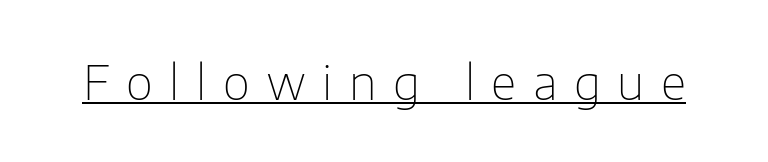
Q: Is the text bold? A: No.
Q: Is the text italic (slanted)? A: No, it is upright.
Q: Is the typeface a serif or a sans-serif typeface? A: Sans-serif.
Q: Is the text underlined? A: Yes.
Q: Is the spacing between letters normal or unusually wide? A: Unusually wide.
Q: Width (condensed, normal, or wide)? A: Normal.
Q: Stroke contrast? A: Low.
Q: x-height? A: Medium.
Q: Monospaced? A: No.
